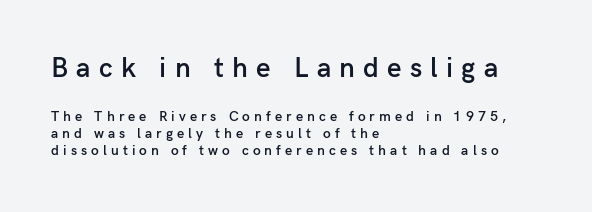
{"serif": "no", "italic": "no", "bold": "semi", "weight": "semibold", "width": "normal", "stroke_contrast": "low", "x_height": "medium", "monospaced": "no", "underline": "no", "align": "left", "line_spacing_ratio": 1.23, "letter_spacing": "wide", "letter_spacing_em": 0.29, "larger_block": "first", "size_ratio": 2.0, "glyph_px": 28}
